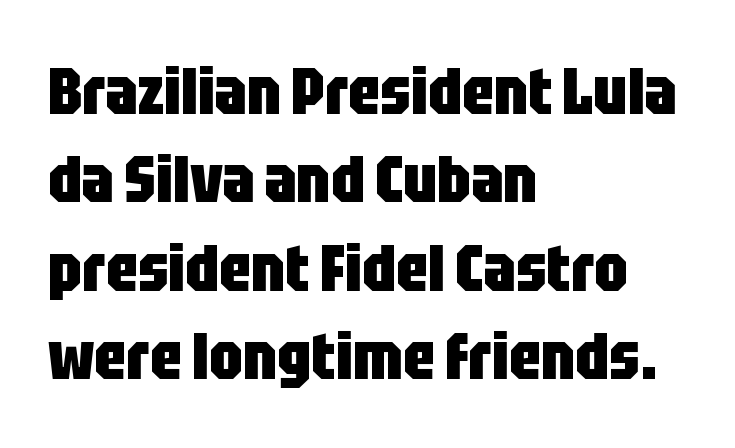
These lines are set flush left with a ragged right edge. Posture: upright roman. The foot of each line stays bare and open. The designer left line spacing at the default. Here the designer chose a conventional face with non-uniform glyph widths. Examine the stroke ends and you'll find no serifs.
